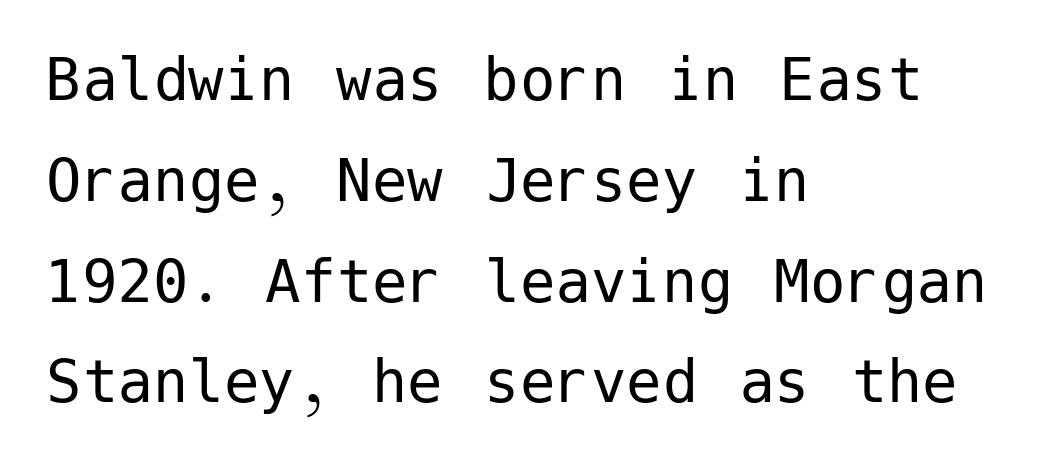
The image shows 71 px regular-weight sans-serif type, upright; set left-aligned, normal line spacing (1.42x), normal letter spacing, not underlined; low stroke contrast and a medium x-height.
